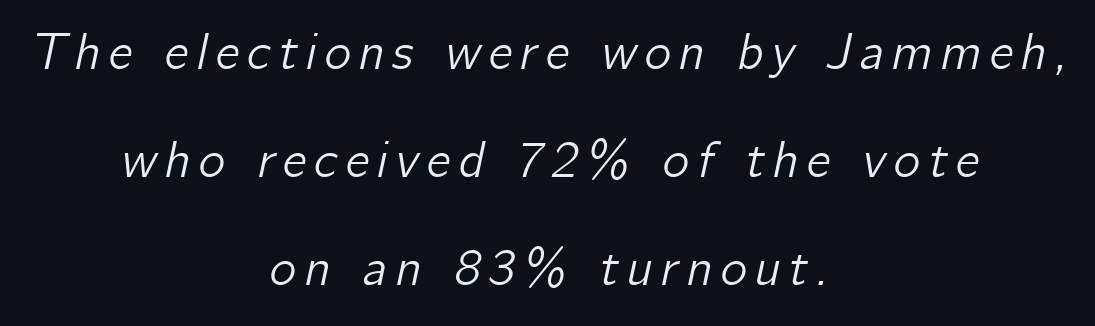
Rendered with sloped, italic letterforms. The passage shown stacks its lines with a broad gap. Note the varied advance widths — an 'i' is clearly narrower than an 'm'. The typesetter chose a symmetrical, centered arrangement here. This rendering features lettering with no underline.
